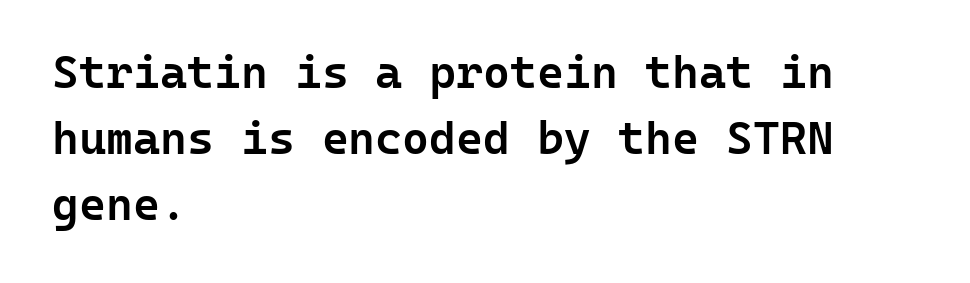
The image shows 46 px semibold sans-serif type, upright, monospaced; set left-aligned, normal line spacing (1.43x), normal letter spacing, not underlined; low stroke contrast and a medium x-height.
